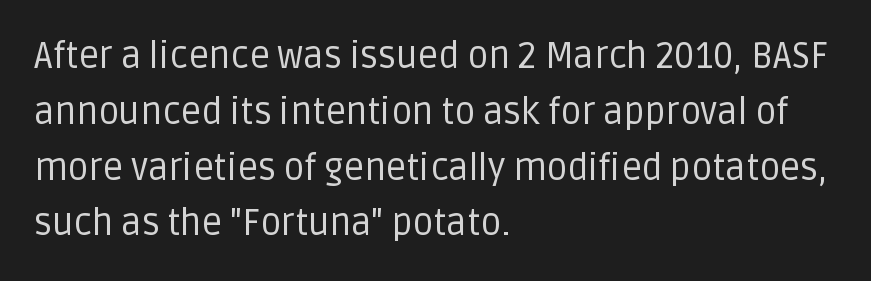
{"serif": "no", "italic": "no", "bold": "no", "weight": "regular", "width": "normal", "stroke_contrast": "low", "x_height": "large", "monospaced": "no", "underline": "no", "align": "left", "line_spacing": "normal", "line_spacing_ratio": 1.55, "letter_spacing": "normal", "letter_spacing_em": 0.0, "glyph_px": 36}
